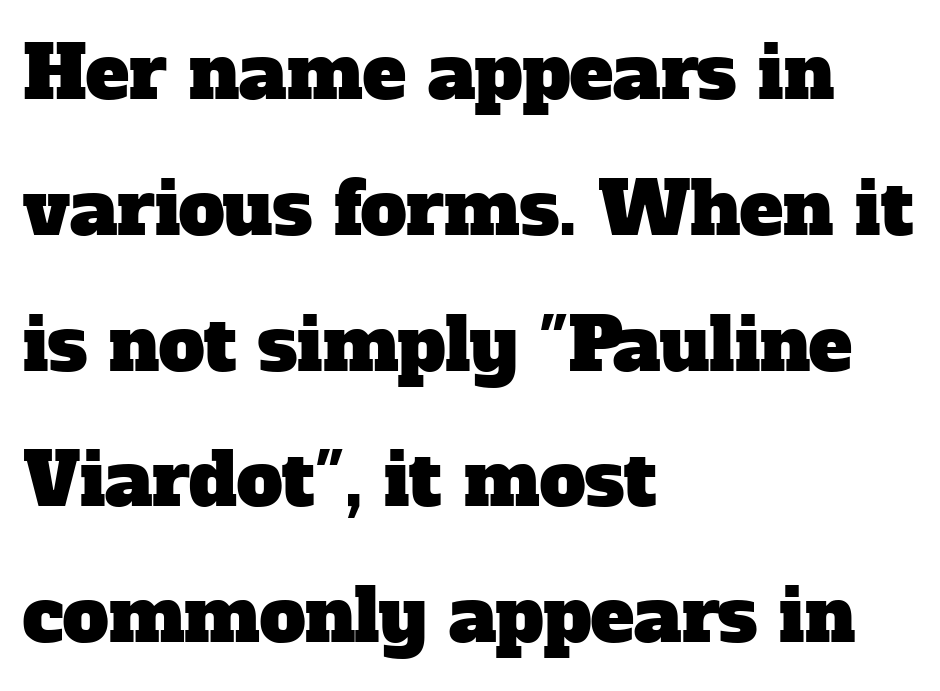
The image shows 73 px serif type; set left-aligned, line spacing 1.86x, normal letter spacing, not underlined; low stroke contrast and a medium x-height.
